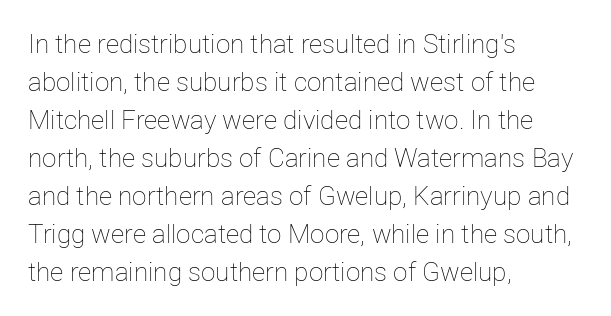
Q: Is the text bold? A: No.
Q: Is the text italic (slanted)? A: No, it is upright.
Q: Is the text underlined? A: No.
Q: How is the paragraph aligned? A: Left-aligned.
Q: Is the spacing between letters normal or unusually wide? A: Normal.
Q: Is the spacing between lines tight, normal or loose? A: Normal.
